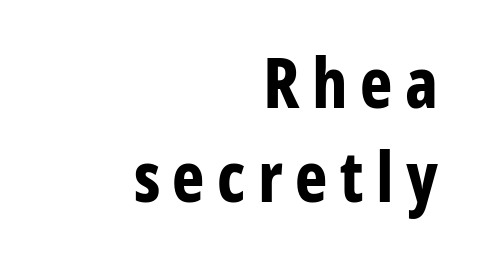
The image shows 69 px bold, condensed sans-serif type, upright; set right-aligned, normal line spacing (1.36x), not underlined; low stroke contrast and a medium x-height.
